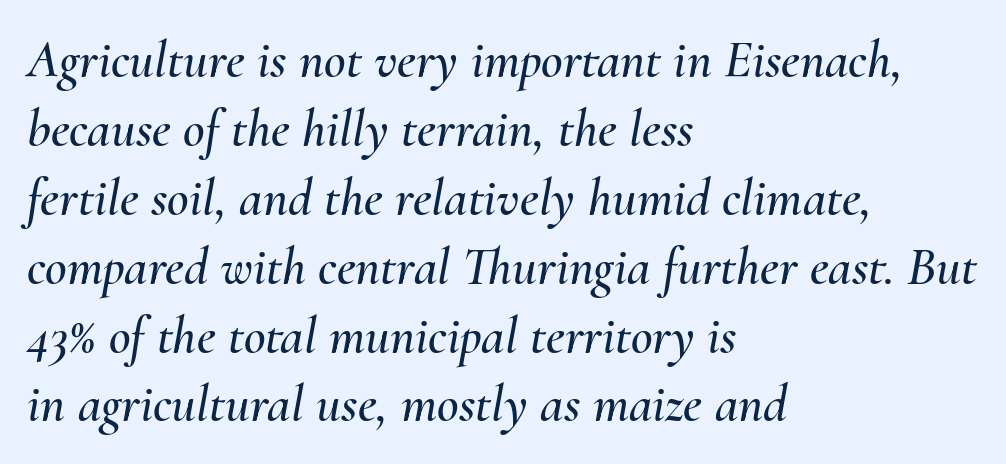
{"italic": "yes", "lean": "right", "slant_degrees": 10, "width": "normal", "stroke_contrast": "medium", "x_height": "small", "monospaced": "no", "underline": "no", "align": "left", "line_spacing": "normal", "line_spacing_ratio": 1.3, "letter_spacing": "normal", "letter_spacing_em": 0.0, "glyph_px": 53}
